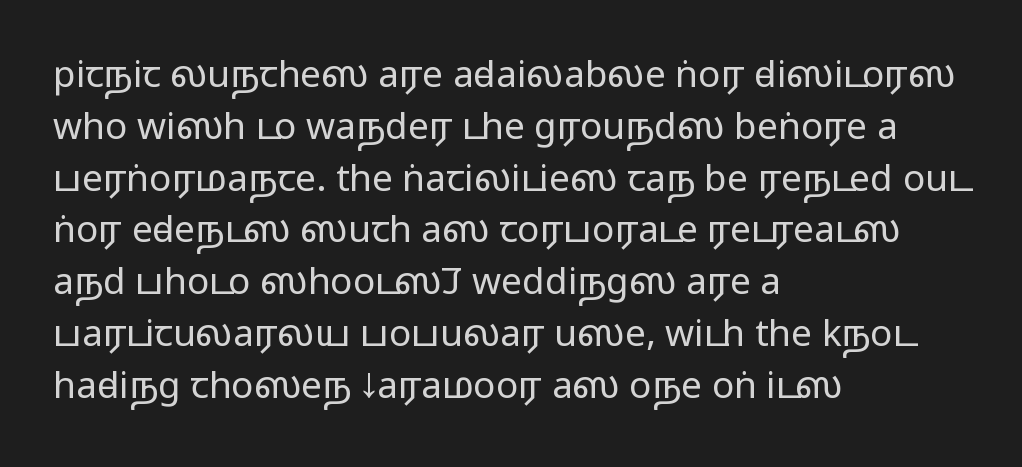
{"serif": "no", "italic": "no", "width": "wide", "stroke_contrast": "medium", "monospaced": "no", "underline": "no", "align": "left", "line_spacing": "normal", "line_spacing_ratio": 1.4, "letter_spacing": "normal", "letter_spacing_em": 0.0, "glyph_px": 37}
